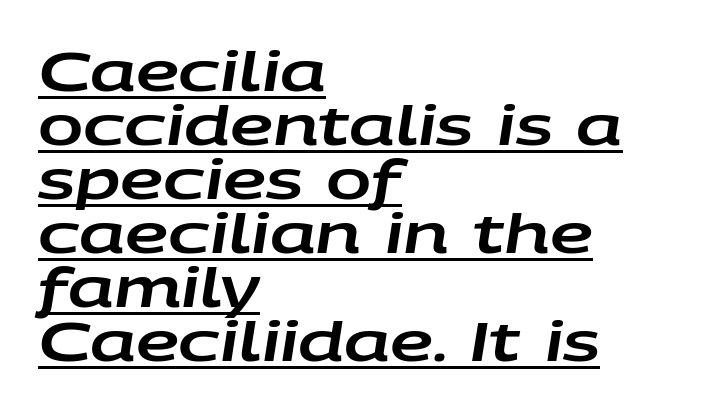
{"italic": "yes", "lean": "right", "slant_degrees": 9, "width": "wide", "stroke_contrast": "low", "x_height": "large", "monospaced": "no", "underline": "yes", "align": "left", "line_spacing": "tight", "line_spacing_ratio": 1.0, "letter_spacing": "normal", "letter_spacing_em": 0.0, "glyph_px": 54}
